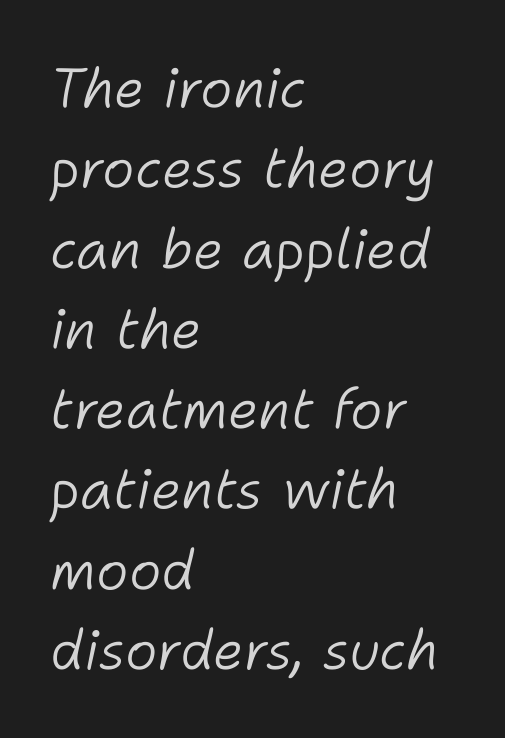
Character widths vary here, with narrow letters taking less room than wide ones. This sample uses plain, unmodified letter spacing. Is this a heavy cut? Hardly; it is regular or lighter. Where is the straight margin? On the left. Notice how the stems are inclined rather than vertical — that's the hallmark of italics. Leading matches the norm, producing a regular column.
